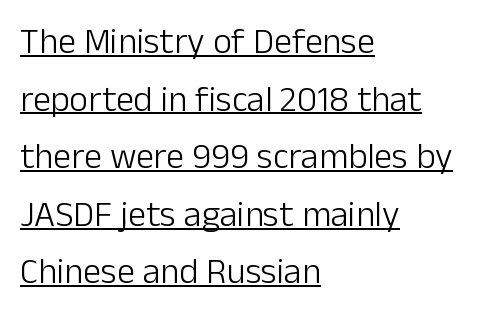
Q: Is the text bold? A: No.
Q: Is the text italic (slanted)? A: No, it is upright.
Q: Is the typeface a serif or a sans-serif typeface? A: Sans-serif.
Q: Is the text underlined? A: Yes.
Q: How is the paragraph aligned? A: Left-aligned.
Q: Is the spacing between letters normal or unusually wide? A: Normal.
Q: Is the spacing between lines tight, normal or loose? A: Normal.
Q: Width (condensed, normal, or wide)? A: Normal.
Q: Stroke contrast? A: Low.
Q: x-height? A: Medium.
Q: Monospaced? A: No.
